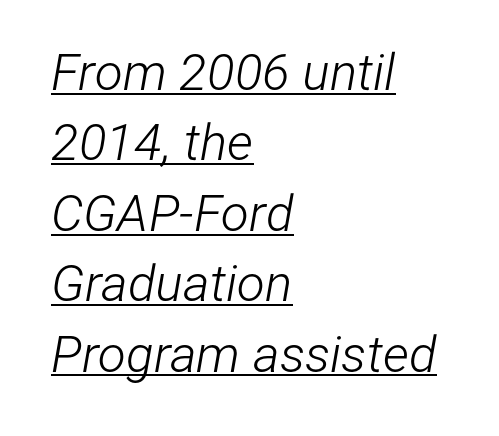
Notice how descenders clear the ascenders below comfortably — that's standard leading. Counters stay open thanks to moderate or lighter strokes. The text carries the slant typical of an italic or oblique font. In CSS terms this would be text-align: left. Caption: lettering with a line underneath.
